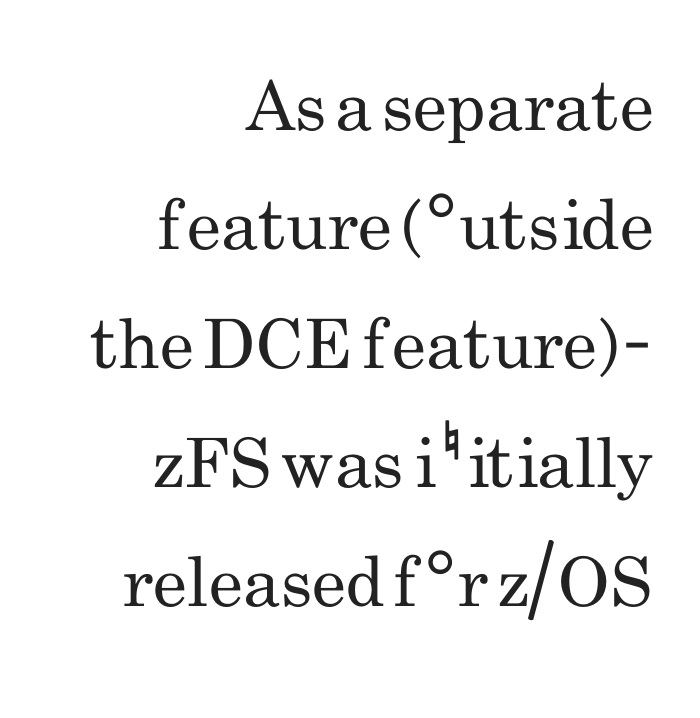
The image shows 68 px regular-weight, condensed sans-serif type, upright; set right-aligned, line spacing 1.75x, normal letter spacing, not underlined; low stroke contrast and a small x-height.
